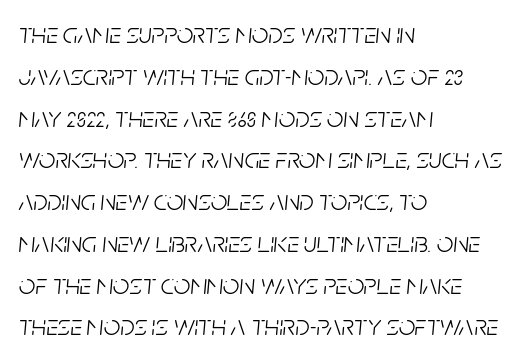
{"italic": "yes", "lean": "right", "slant_degrees": 5, "bold": "no", "weight": "light", "width": "condensed", "stroke_contrast": "low", "x_height": "large", "monospaced": "no", "underline": "no", "align": "left", "line_spacing": "normal", "line_spacing_ratio": 1.44, "letter_spacing": "normal", "letter_spacing_em": 0.0, "glyph_px": 29}
